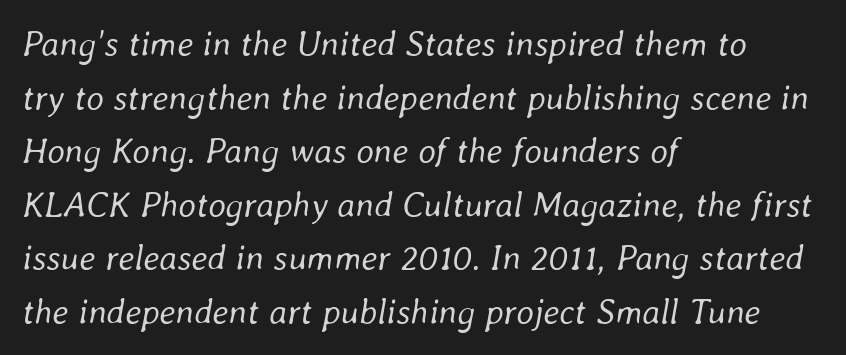
Q: Is the text bold? A: No.
Q: Is the text italic (slanted)? A: Yes, it leans right by about 8 degrees.
Q: Is the text underlined? A: No.
Q: How is the paragraph aligned? A: Left-aligned.
Q: Is the spacing between letters normal or unusually wide? A: Normal.
Q: Is the spacing between lines tight, normal or loose? A: Normal.
Q: Width (condensed, normal, or wide)? A: Normal.
Q: Stroke contrast? A: Low.
Q: x-height? A: Medium.
Q: Monospaced? A: No.
